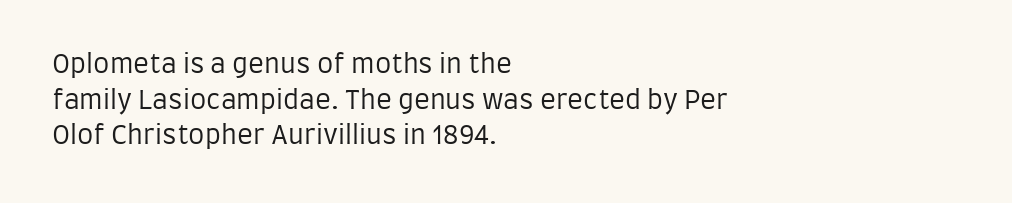
Q: Is the text bold? A: No.
Q: Is the text italic (slanted)? A: No, it is upright.
Q: Is the text underlined? A: No.
Q: How is the paragraph aligned? A: Left-aligned.
Q: Is the spacing between letters normal or unusually wide? A: Normal.
Q: Is the spacing between lines tight, normal or loose? A: Normal.
